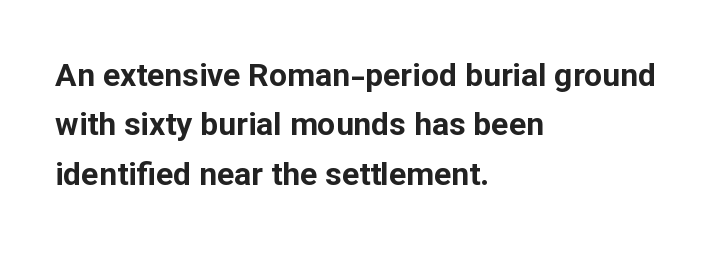
Q: Is the text bold? A: Yes.
Q: Is the text italic (slanted)? A: No, it is upright.
Q: Is the typeface a serif or a sans-serif typeface? A: Sans-serif.
Q: Is the text underlined? A: No.
Q: How is the paragraph aligned? A: Left-aligned.
Q: Is the spacing between letters normal or unusually wide? A: Normal.
Q: Is the spacing between lines tight, normal or loose? A: Normal.
Q: Width (condensed, normal, or wide)? A: Normal.
Q: Stroke contrast? A: Low.
Q: x-height? A: Medium.
Q: Monospaced? A: No.
